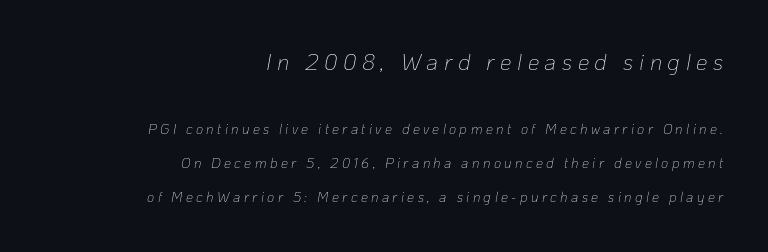
{"italic": "yes", "lean": "right", "slant_degrees": 10, "bold": "no", "underline": "no", "align": "right", "line_spacing": "loose", "line_spacing_ratio": 2.43, "letter_spacing": "wide", "letter_spacing_em": 0.24, "larger_block": "first", "size_ratio": 1.64, "glyph_px": 23}
